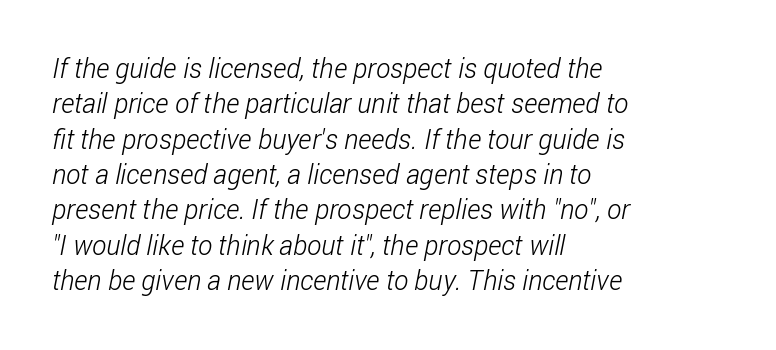
Words float on clear page, feet unadorned. Default kerning and tracking; the words read as compact shapes. Typeset ragged right — the left edge is the straight one. Bold? No — there's no thickening of the strokes. Evenly set lines give the paragraph a standard silhouette.
